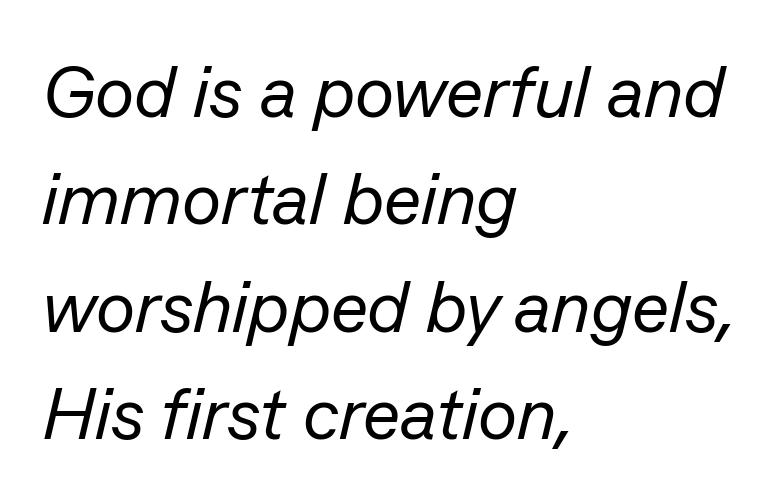
The image shows 73 px regular-weight type, italic (leaning right); set left-aligned, normal line spacing (1.47x), normal letter spacing, not underlined; low stroke contrast and a medium x-height.
